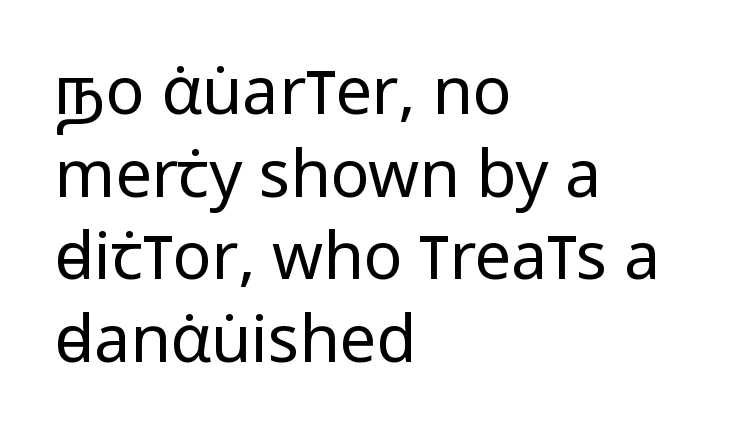
Short and long lines alike share a common starting point at left. The passage shown is typed in a proportional face where columns would drift. This is sans-serif lettering, the kind often seen on screens and signage. Students, note that the glyphs here touch the page at normal intervals. Glance below the letters and you will spot only blank space. The lettering holds an erect, upright posture throughout.
